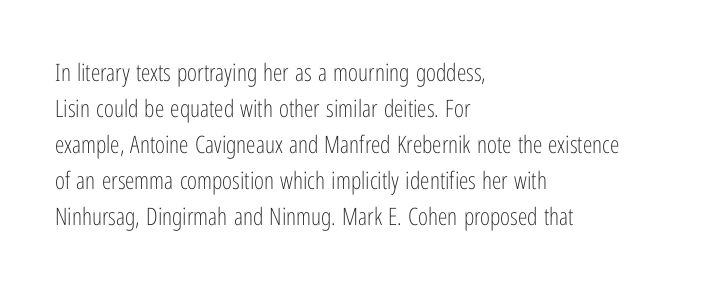
{"italic": "no", "bold": "no", "underline": "no", "align": "left", "line_spacing": "normal", "line_spacing_ratio": 1.5, "letter_spacing": "normal", "letter_spacing_em": 0.0, "glyph_px": 24}
